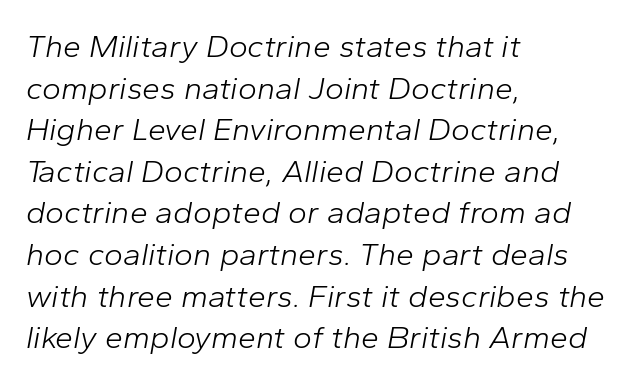
The image shows 32 px light type, italic (leaning right); set left-aligned, normal line spacing (1.3x), normal letter spacing, not underlined; low stroke contrast and a medium x-height.
